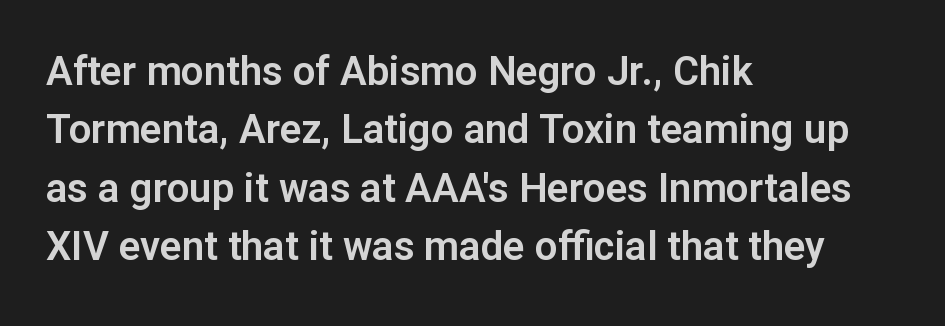
Decoration check: the copy has no underline. The specimen reads as upright at a glance. These lines are composed in type without serifs. A typesetter would call this zero additional tracking. Notice how descenders clear the ascenders below comfortably — that's standard leading. Compared with a centered layout, this one pins lines to the left instead.
